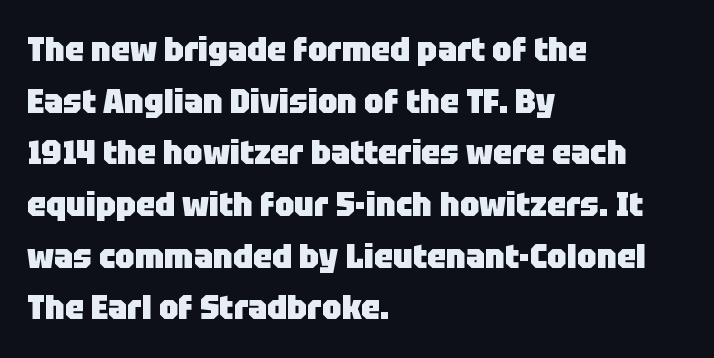
{"serif": "no", "italic": "no", "bold": "yes", "weight": "heavy", "width": "normal", "stroke_contrast": "low", "x_height": "large", "monospaced": "no", "underline": "no", "align": "left", "line_spacing": "normal", "line_spacing_ratio": 1.52, "letter_spacing": "normal", "letter_spacing_em": 0.0, "glyph_px": 34}
